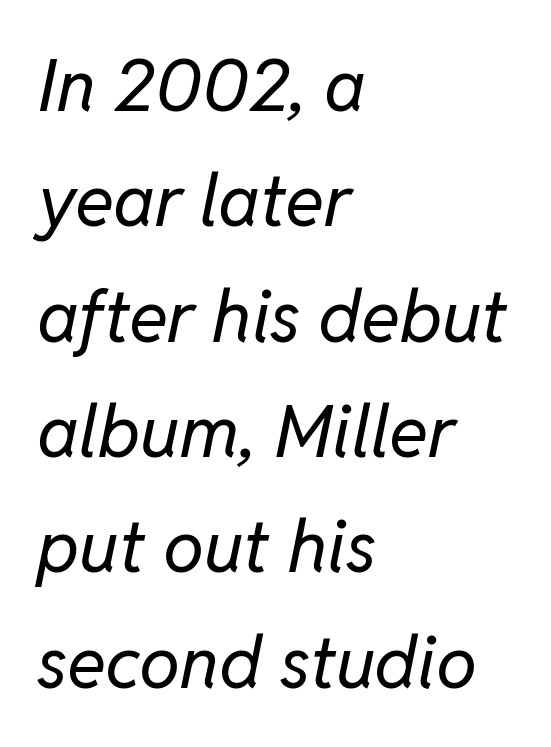
Q: Is the text bold? A: No.
Q: Is the text italic (slanted)? A: Yes, it leans right by about 11 degrees.
Q: Is the text underlined? A: No.
Q: How is the paragraph aligned? A: Left-aligned.
Q: Is the spacing between letters normal or unusually wide? A: Normal.
Q: Is the spacing between lines tight, normal or loose? A: Normal.
Q: Width (condensed, normal, or wide)? A: Normal.
Q: Stroke contrast? A: Low.
Q: x-height? A: Medium.
Q: Monospaced? A: No.
